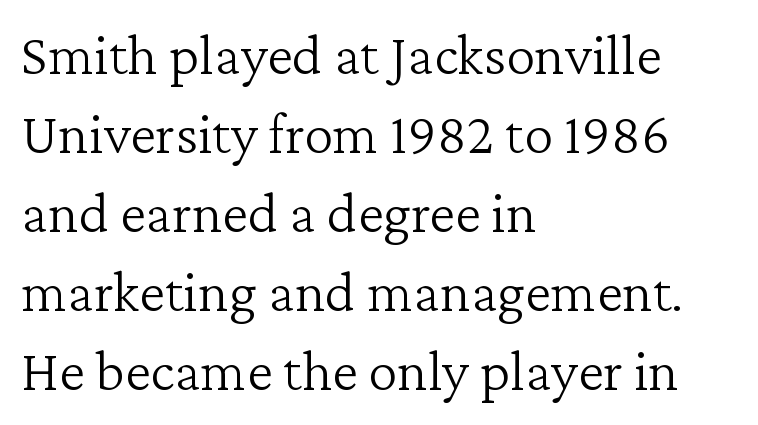
Horizontally, the lines are justified to the leading edge only. Old-style or modern, the face here clearly has serifs. Normally led — the rows are evenly, conventionally spaced. Stems and bowls with no extra thickness — not bold.
